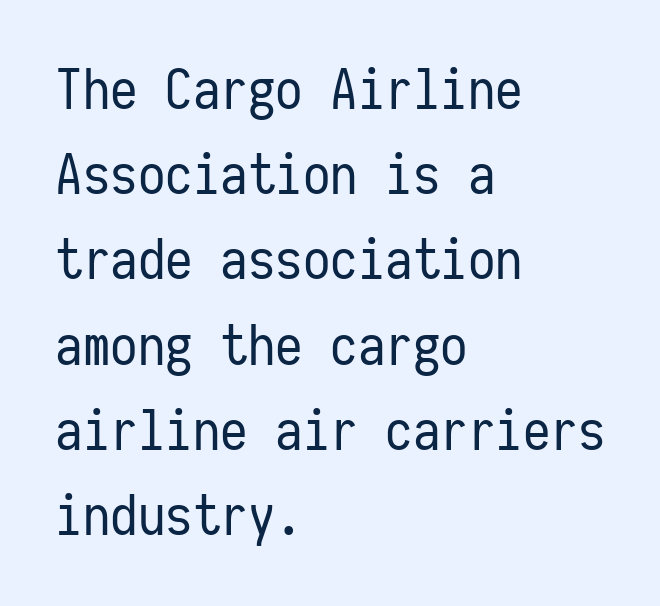
{"serif": "no", "italic": "no", "bold": "no", "weight": "regular", "width": "condensed", "stroke_contrast": "low", "x_height": "medium", "monospaced": "yes", "underline": "no", "align": "left", "line_spacing": "normal", "line_spacing_ratio": 1.55, "letter_spacing": "normal", "letter_spacing_em": 0.0, "glyph_px": 55}
